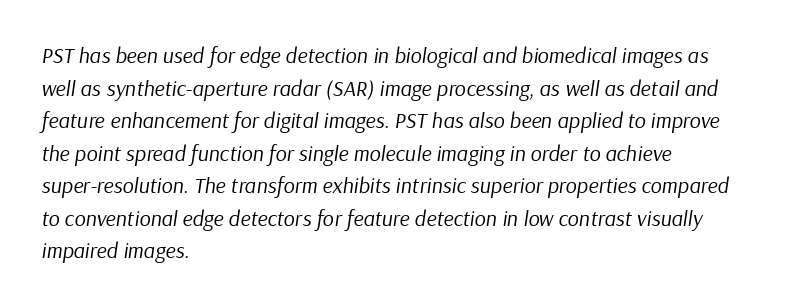
{"italic": "yes", "lean": "right", "slant_degrees": 9, "bold": "no", "underline": "no", "align": "left", "line_spacing": "normal", "line_spacing_ratio": 1.48, "letter_spacing": "normal", "letter_spacing_em": 0.0, "glyph_px": 22}
